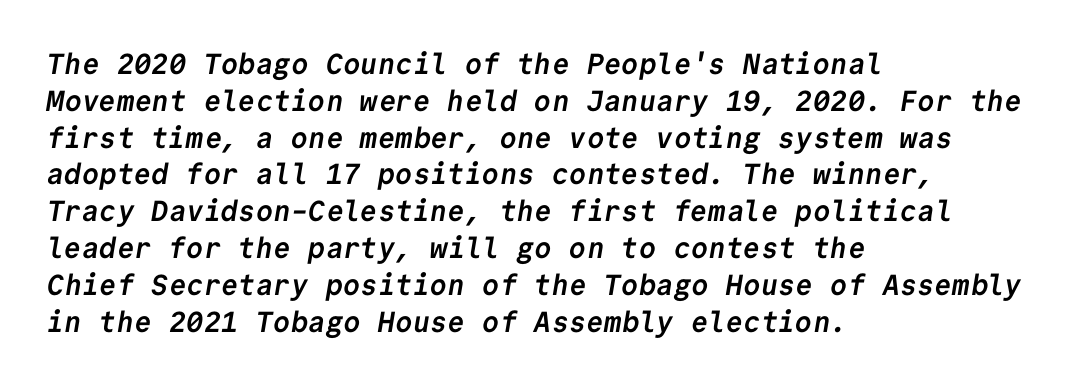
{"serif": "no", "bold": "yes", "weight": "semibold", "width": "normal", "stroke_contrast": "low", "x_height": "medium", "monospaced": "yes", "underline": "no", "align": "left", "line_spacing": "normal", "line_spacing_ratio": 1.27, "letter_spacing": "normal", "letter_spacing_em": 0.0, "glyph_px": 29}
